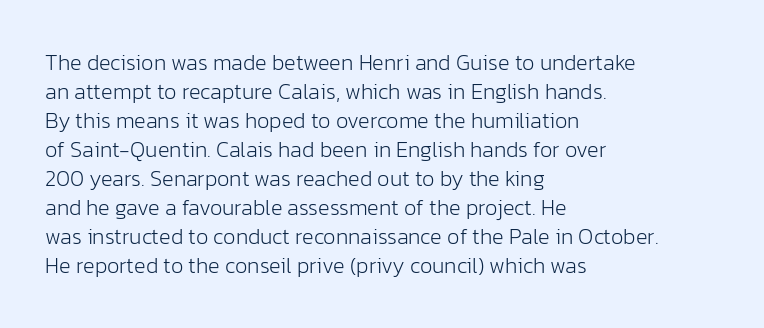
Tall strokes in this sample are plumb rather than angled. The passage shown has conventional tracking throughout. Every row of glyphs begins at an identical x-position on the left. A normal amount of white space separates one row of letters from the next. Type without underlining.
